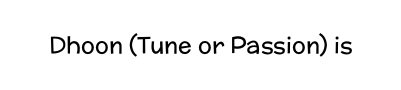
Q: Is the text bold? A: No.
Q: Is the text italic (slanted)? A: No, it is upright.
Q: Is the text underlined? A: No.
Q: Is the spacing between letters normal or unusually wide? A: Normal.
